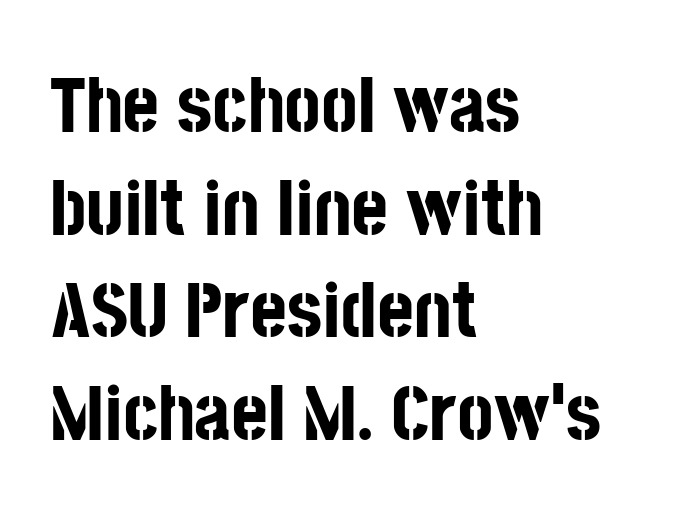
Stroke terminals: plain, sans-serif. Does the lettering tilt? It doesn't — this is upright. What stands out about the letter spacing? Nothing — it is the standard amount. Short and long lines alike share a common starting point at left. Each letter keeps its own natural width here, so spacing adapts to shape.
